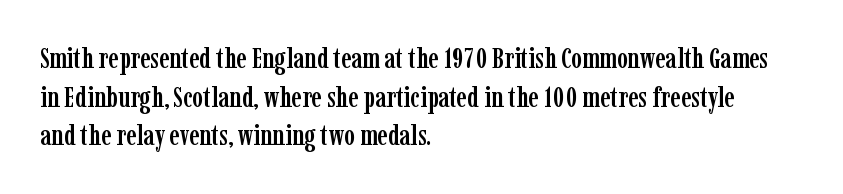
Q: Is the text italic (slanted)? A: No, it is upright.
Q: Is the typeface a serif or a sans-serif typeface? A: Serif.
Q: Is the text underlined? A: No.
Q: How is the paragraph aligned? A: Left-aligned.
Q: Is the spacing between letters normal or unusually wide? A: Normal.
Q: Is the spacing between lines tight, normal or loose? A: Normal.
Q: Width (condensed, normal, or wide)? A: Condensed.
Q: Stroke contrast? A: Low.
Q: x-height? A: Medium.
Q: Monospaced? A: No.
